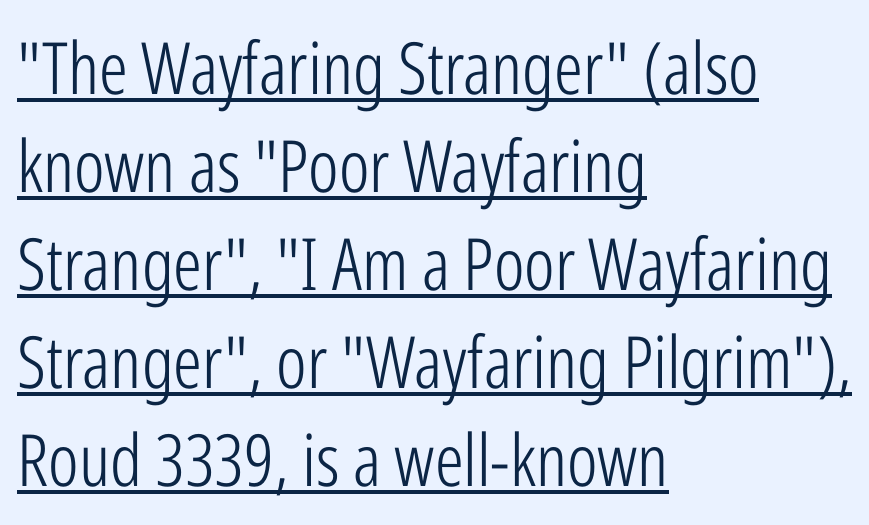
The image shows 72 px light, condensed sans-serif type, upright; set left-aligned, normal line spacing (1.36x), normal letter spacing, underlined; low stroke contrast and a medium x-height.
